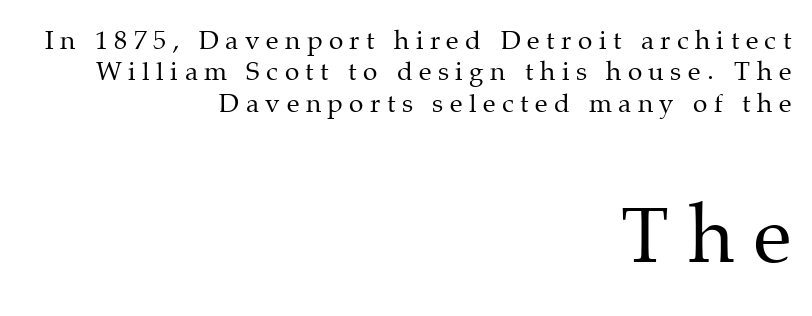
{"serif": "yes", "italic": "no", "bold": "no", "weight": "regular", "width": "normal", "stroke_contrast": "medium", "x_height": "medium", "monospaced": "no", "underline": "no", "align": "right", "line_spacing_ratio": 1.21, "letter_spacing": "wide", "letter_spacing_em": 0.25, "larger_block": "second", "size_ratio": 3.0, "glyph_px": 78}
